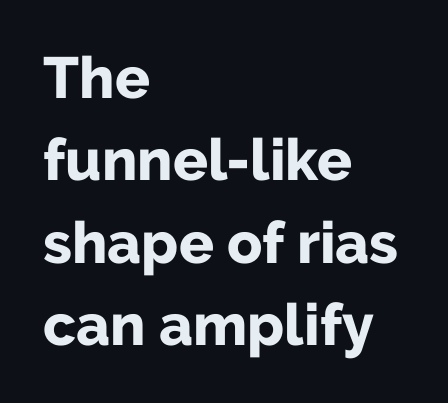
{"serif": "no", "italic": "no", "bold": "yes", "weight": "bold", "width": "normal", "stroke_contrast": "low", "x_height": "medium", "monospaced": "no", "underline": "no", "align": "left", "line_spacing": "normal", "line_spacing_ratio": 1.42, "letter_spacing": "normal", "letter_spacing_em": 0.0, "glyph_px": 58}
